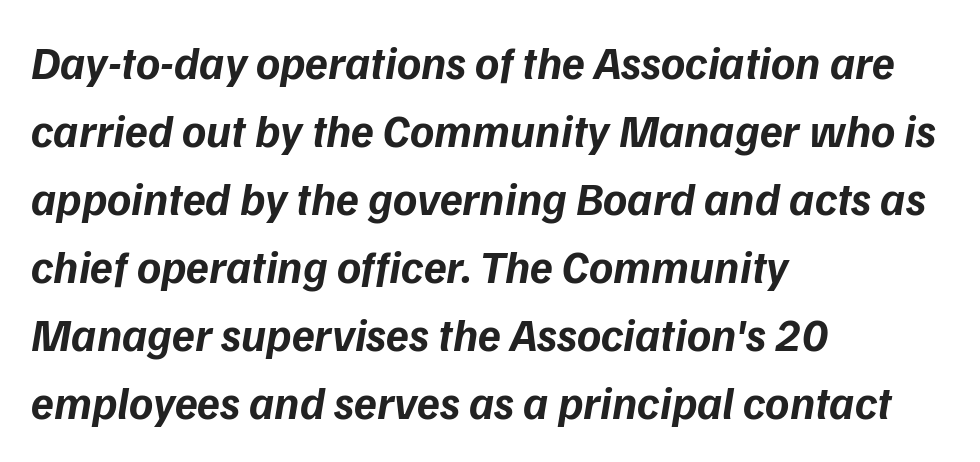
{"serif": "no", "bold": "yes", "weight": "bold", "width": "normal", "stroke_contrast": "low", "x_height": "medium", "monospaced": "no", "underline": "no", "align": "left", "line_spacing": "normal", "line_spacing_ratio": 1.48, "letter_spacing": "normal", "letter_spacing_em": 0.0, "glyph_px": 46}
